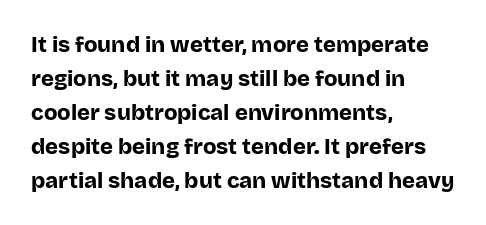
{"italic": "no", "bold": "yes", "underline": "no", "align": "left", "line_spacing": "normal", "line_spacing_ratio": 1.54, "letter_spacing": "normal", "letter_spacing_em": 0.0, "glyph_px": 22}
